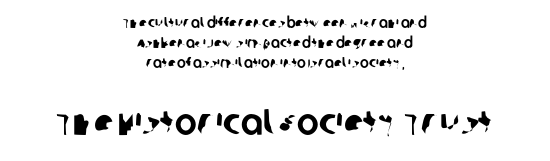
The image shows 37 px sans-serif type; set centered, normal line spacing (1.35x), normal letter spacing, not underlined; the second (bottom) block is 2.47x larger; low stroke contrast and a large x-height.
